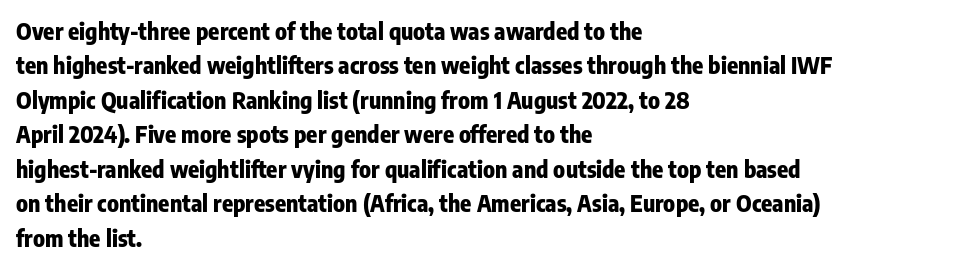
The image shows 23 px bold type, upright; set left-aligned, normal line spacing (1.5x), normal letter spacing, not underlined.
